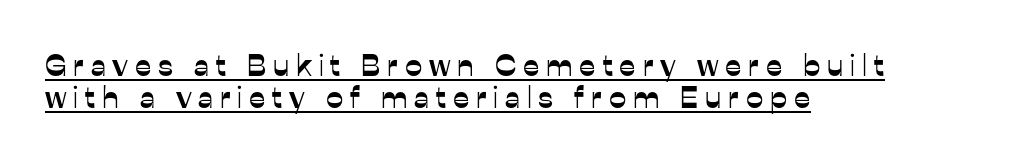
Quick note: underline on. If you measured baseline to baseline, you'd find a short distance. Posture: straight, roman, zero tilt. Looks like regular typesetting: each glyph gets only the width it needs. Words appear elongated and porous because spacing is wide.
